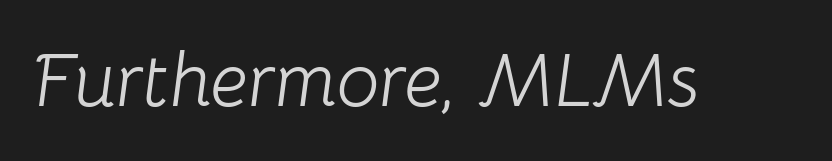
{"italic": "yes", "lean": "right", "slant_degrees": 8, "bold": "no", "weight": "light", "width": "normal", "stroke_contrast": "low", "x_height": "medium", "monospaced": "no", "underline": "no", "letter_spacing": "normal", "letter_spacing_em": 0.0, "glyph_px": 76}
